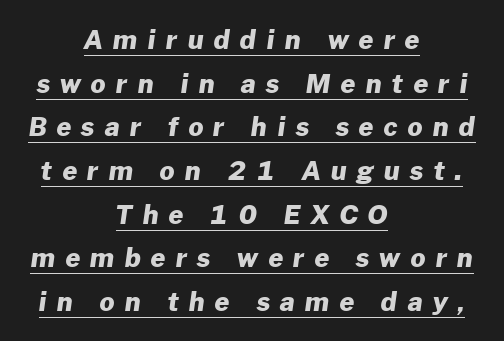
Q: Is the text bold? A: Yes.
Q: Is the text underlined? A: Yes.
Q: How is the paragraph aligned? A: Centered.
Q: Is the spacing between letters normal or unusually wide? A: Unusually wide.
Q: Is the spacing between lines tight, normal or loose? A: Normal.
